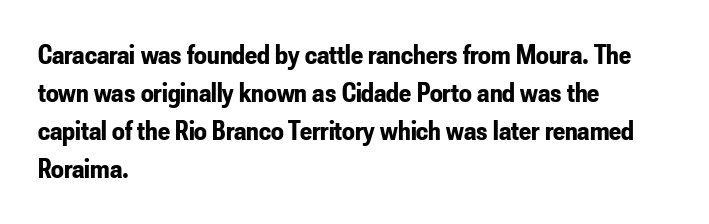
Vertically, the passage feels balanced, rows spaced as you'd expect. This rendering leaves character spacing at its baseline value. Any mark beneath the type? The region is blank. Proportional: the letters do not fall into vertical columns. Grotesque or geometric, the face here clearly has no serifs. Style check: upright.
